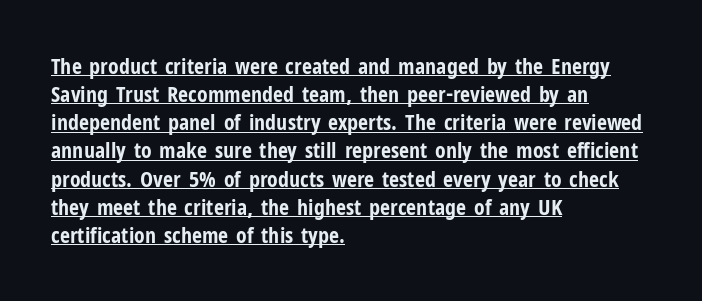
The glyphs have the mass of a bold cut. Ascenders rise straight up at ninety degrees. The letters sit at their default tracking, neither squeezed nor spread. Horizontal alignment here is leftward, the default for most running prose.
